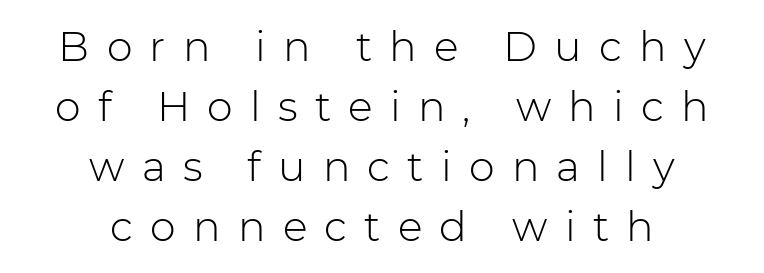
This is sans-serif lettering, the kind often seen on screens and signage. Each new line begins a customary step beneath the previous one. Do the letters lean? They stand straight. The setting favours the middle, as headings and verse often do. The strokes are not fattened; the text isn't bold. Unmarked baselines from the first word to the last.
